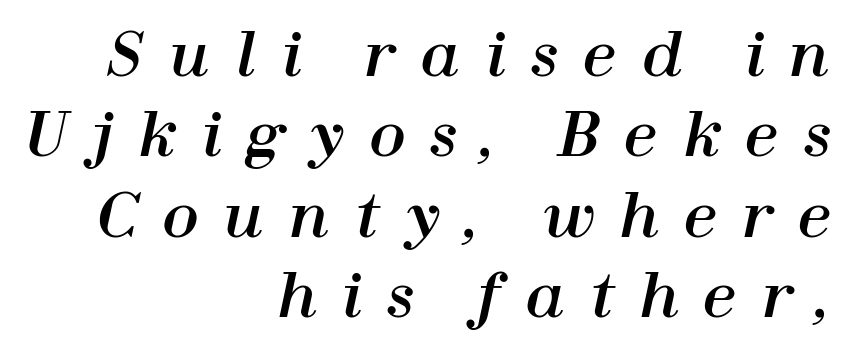
Q: Is the text italic (slanted)? A: Yes, it leans right by about 12 degrees.
Q: Is the text underlined? A: No.
Q: How is the paragraph aligned? A: Right-aligned.
Q: Is the spacing between letters normal or unusually wide? A: Unusually wide.
Q: Is the spacing between lines tight, normal or loose? A: Normal.
Q: Width (condensed, normal, or wide)? A: Normal.
Q: Stroke contrast? A: High.
Q: x-height? A: Medium.
Q: Monospaced? A: No.
